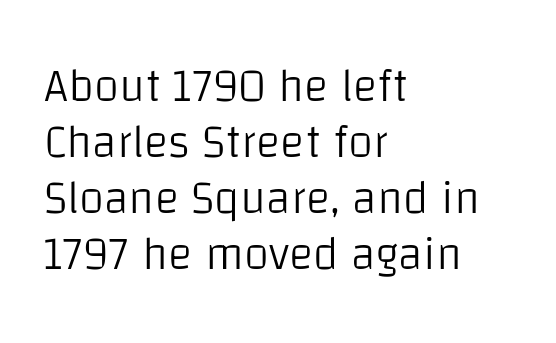
{"serif": "no", "italic": "no", "bold": "no", "weight": "light", "width": "normal", "stroke_contrast": "low", "x_height": "large", "monospaced": "no", "underline": "no", "align": "left", "line_spacing_ratio": 1.22, "letter_spacing": "normal", "letter_spacing_em": 0.0, "glyph_px": 46}
